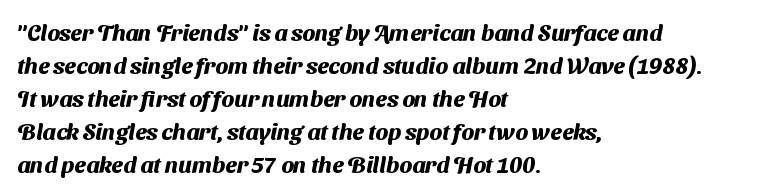
Q: Is the text bold? A: Yes.
Q: Is the text underlined? A: No.
Q: How is the paragraph aligned? A: Left-aligned.
Q: Is the spacing between letters normal or unusually wide? A: Normal.
Q: Is the spacing between lines tight, normal or loose? A: Normal.
